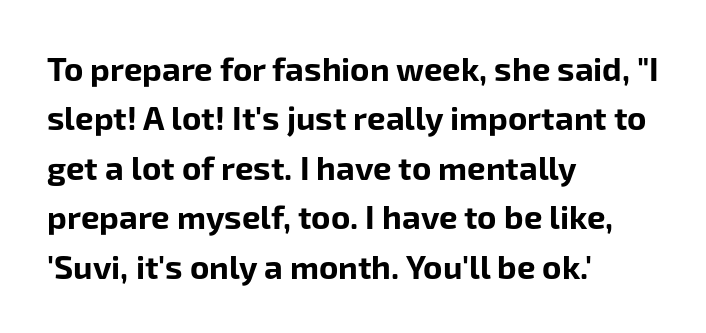
The image shows 33 px bold sans-serif type, upright; set left-aligned, normal line spacing (1.5x), normal letter spacing, not underlined; low stroke contrast and a medium x-height.
